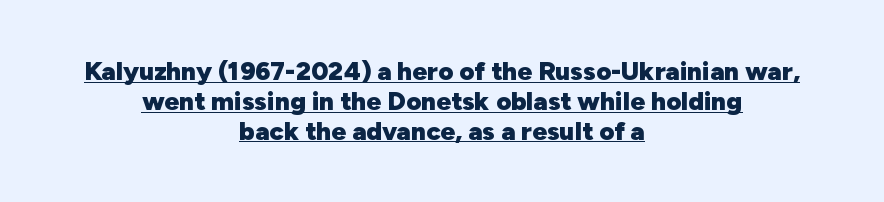
Q: Is the text bold? A: Yes.
Q: Is the text italic (slanted)? A: No, it is upright.
Q: Is the text underlined? A: Yes.
Q: How is the paragraph aligned? A: Centered.
Q: Is the spacing between letters normal or unusually wide? A: Normal.
Q: Is the spacing between lines tight, normal or loose? A: Tight.
